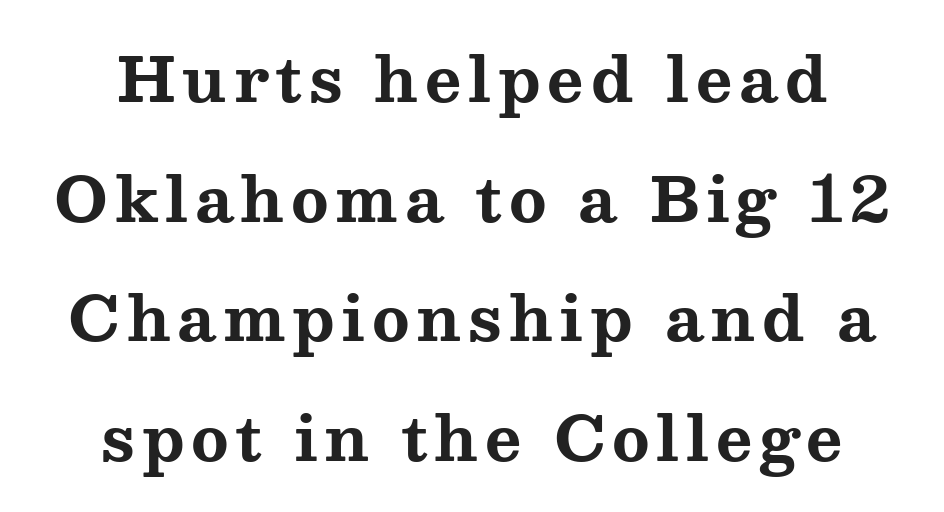
Q: Is the text bold? A: Yes.
Q: Is the text italic (slanted)? A: No, it is upright.
Q: Is the typeface a serif or a sans-serif typeface? A: Serif.
Q: Is the text underlined? A: No.
Q: How is the paragraph aligned? A: Centered.
Q: Is the spacing between lines tight, normal or loose? A: Loose.
Q: Width (condensed, normal, or wide)? A: Wide.
Q: Stroke contrast? A: Medium.
Q: x-height? A: Medium.
Q: Monospaced? A: No.
